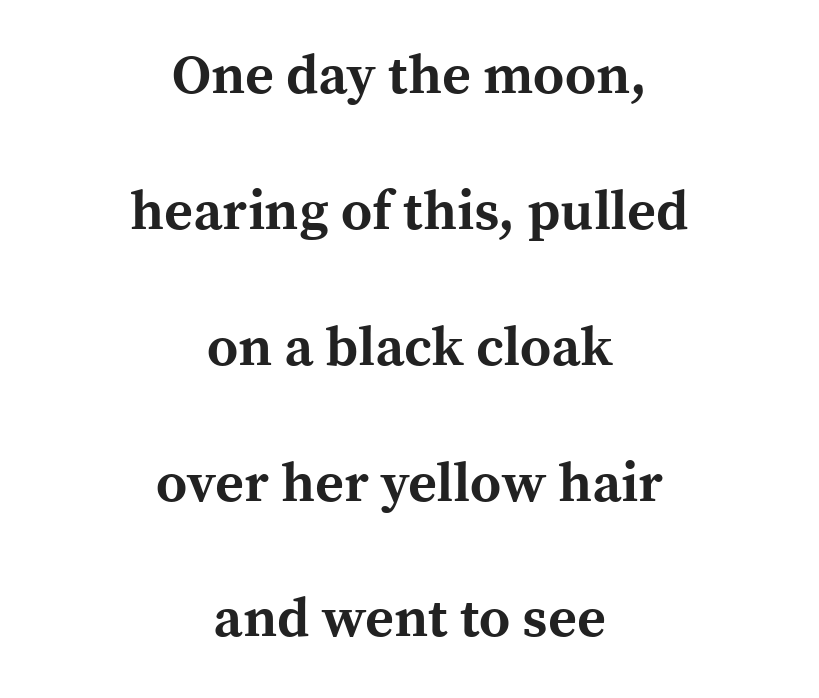
Q: Is the text bold? A: Yes.
Q: Is the text italic (slanted)? A: No, it is upright.
Q: Is the typeface a serif or a sans-serif typeface? A: Serif.
Q: Is the text underlined? A: No.
Q: How is the paragraph aligned? A: Centered.
Q: Is the spacing between letters normal or unusually wide? A: Normal.
Q: Is the spacing between lines tight, normal or loose? A: Loose.
Q: Width (condensed, normal, or wide)? A: Normal.
Q: x-height? A: Medium.
Q: Monospaced? A: No.
